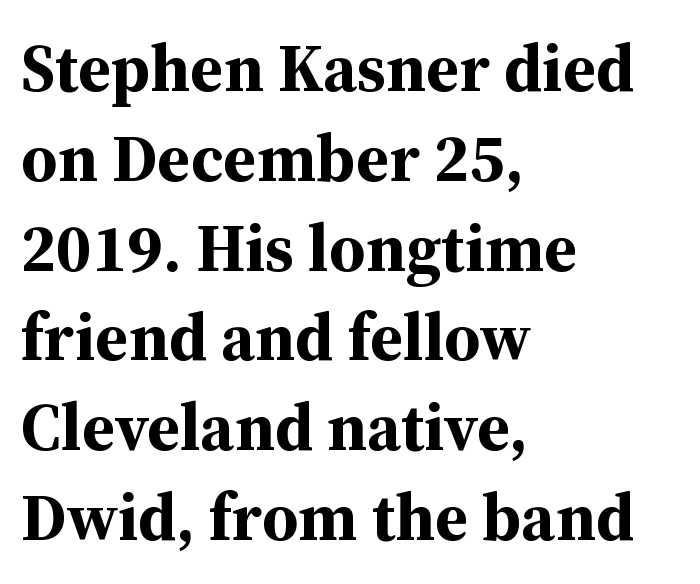
The image shows 67 px bold serif type, upright; set left-aligned, normal line spacing (1.34x), normal letter spacing, not underlined; medium stroke contrast and a medium x-height.
